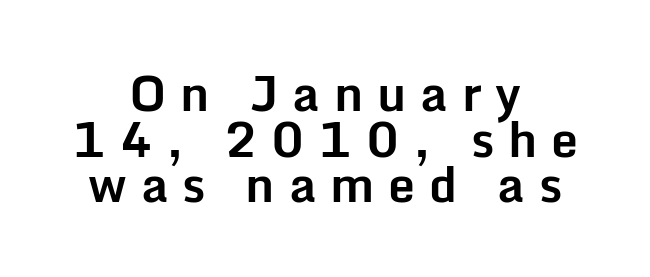
The image shows 48 px bold sans-serif type, upright; set centered, tight line spacing (0.95x), unusually wide letter spacing (+0.29 em), not underlined; low stroke contrast and a medium x-height.
